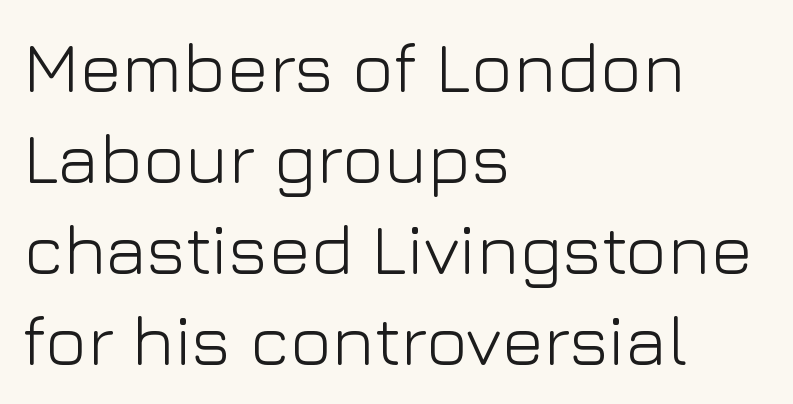
Q: Is the text bold? A: No.
Q: Is the text italic (slanted)? A: No, it is upright.
Q: Is the typeface a serif or a sans-serif typeface? A: Sans-serif.
Q: Is the text underlined? A: No.
Q: How is the paragraph aligned? A: Left-aligned.
Q: Is the spacing between letters normal or unusually wide? A: Normal.
Q: Is the spacing between lines tight, normal or loose? A: Normal.
Q: Width (condensed, normal, or wide)? A: Normal.
Q: Stroke contrast? A: Low.
Q: x-height? A: Medium.
Q: Monospaced? A: No.
